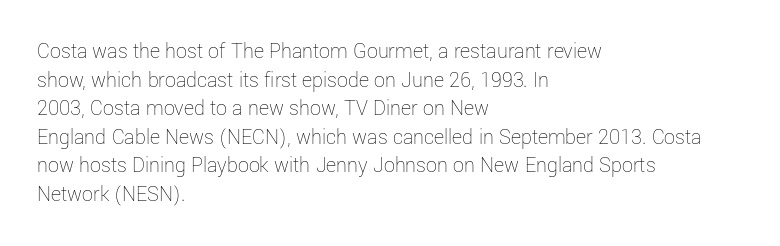
{"italic": "no", "bold": "no", "underline": "no", "align": "left", "line_spacing": "normal", "line_spacing_ratio": 1.3, "letter_spacing": "normal", "letter_spacing_em": 0.0, "glyph_px": 22}
